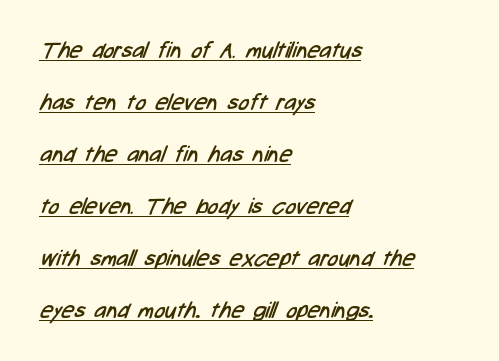
{"bold": "no", "underline": "yes", "align": "left", "line_spacing": "loose", "line_spacing_ratio": 2.36, "letter_spacing": "normal", "letter_spacing_em": 0.0, "glyph_px": 22}
